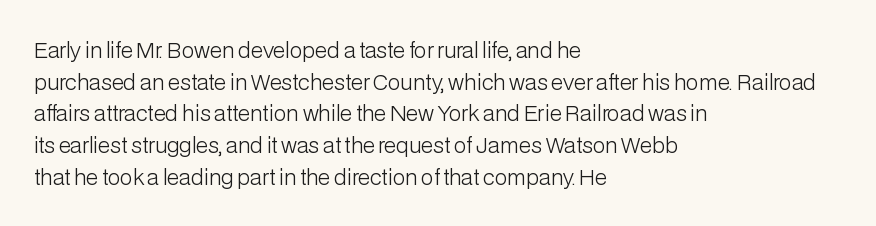
The image shows 21 px text type, upright; set left-aligned, normal line spacing (1.51x), normal letter spacing, not underlined.
